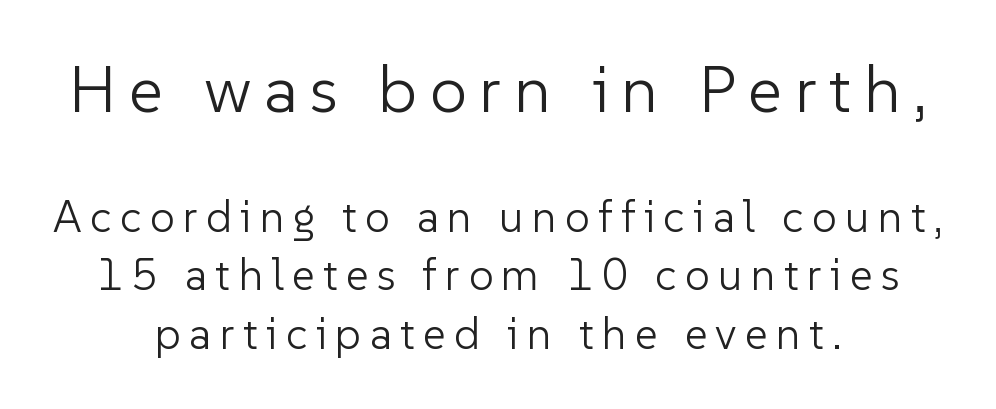
{"serif": "no", "italic": "no", "bold": "no", "weight": "light", "width": "normal", "stroke_contrast": "low", "x_height": "medium", "monospaced": "no", "underline": "no", "align": "center", "line_spacing": "normal", "line_spacing_ratio": 1.33, "larger_block": "first", "size_ratio": 1.5, "glyph_px": 66}
